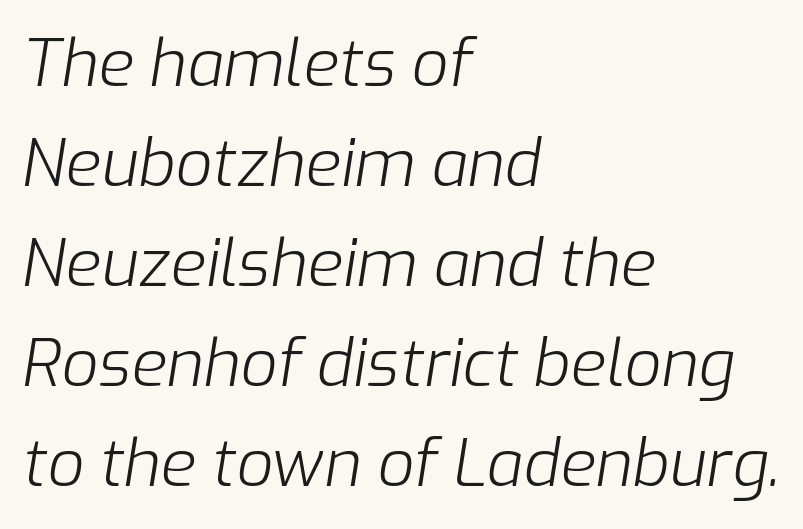
You could not count columns in this text — the font is proportionally spaced. What's the leading like? Ordinary, nothing unusual. Check the space under the baseline: it is left empty. Is the letter spacing exaggerated? No — it looks like the ordinary default. This reads as an unemphasized weight, regular at the heaviest.
